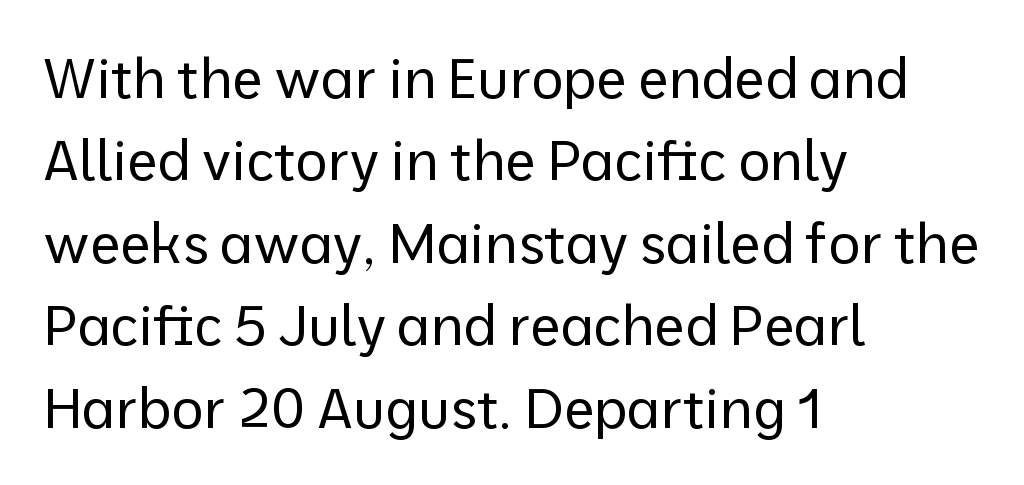
{"serif": "no", "italic": "no", "bold": "no", "weight": "regular", "width": "normal", "stroke_contrast": "low", "x_height": "medium", "monospaced": "no", "underline": "no", "align": "left", "line_spacing": "normal", "line_spacing_ratio": 1.5, "letter_spacing": "normal", "letter_spacing_em": 0.0, "glyph_px": 55}
